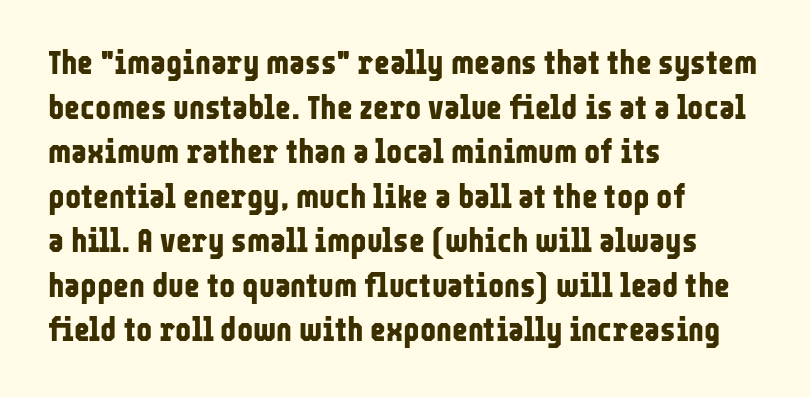
Vertical spacing — default. Spacing verdict: proportional, widths tailored to each character. Any mark beneath the type? The region is blank. What weight is shown? A full bold with thick strokes. Unlike italic type, these characters show no tilt at all.
